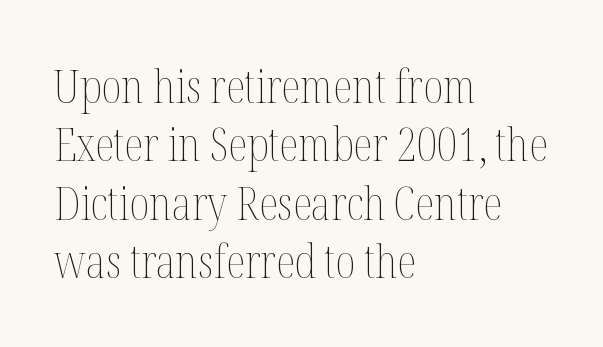
Q: Is the text bold? A: No.
Q: Is the text italic (slanted)? A: No, it is upright.
Q: Is the text underlined? A: No.
Q: How is the paragraph aligned? A: Left-aligned.
Q: Is the spacing between letters normal or unusually wide? A: Normal.
Q: Is the spacing between lines tight, normal or loose? A: Normal.
Q: Width (condensed, normal, or wide)? A: Condensed.
Q: Stroke contrast? A: Medium.
Q: x-height? A: Medium.
Q: Monospaced? A: No.
